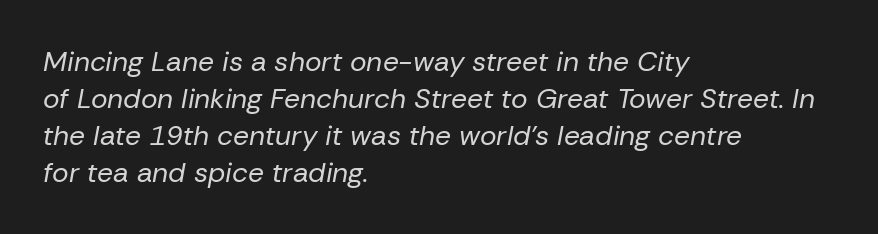
Q: Is the text bold? A: No.
Q: Is the text italic (slanted)? A: Yes, it leans right by about 10 degrees.
Q: Is the text underlined? A: No.
Q: How is the paragraph aligned? A: Left-aligned.
Q: Is the spacing between letters normal or unusually wide? A: Normal.
Q: Is the spacing between lines tight, normal or loose? A: Normal.
Q: Width (condensed, normal, or wide)? A: Normal.
Q: Stroke contrast? A: Low.
Q: x-height? A: Medium.
Q: Monospaced? A: No.
